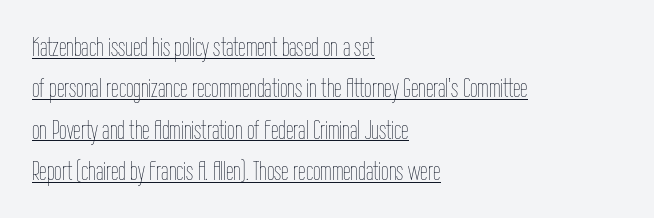
The image shows 27 px text type, upright; set left-aligned, normal line spacing (1.53x), normal letter spacing, underlined.
